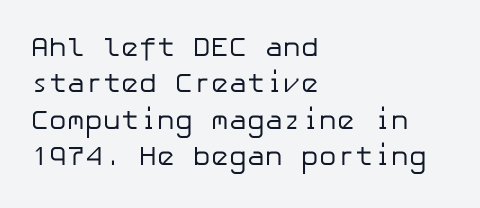
Upright lettering throughout. Reading down the column, the eye jumps a familiar distance to each next line. The typesetting does not lean heavy: it is not bold. Horizontal alignment here is leftward, the default for most running prose. The space directly below the letters is spotless. Glyph-to-glyph distance matches everyday printed text.
